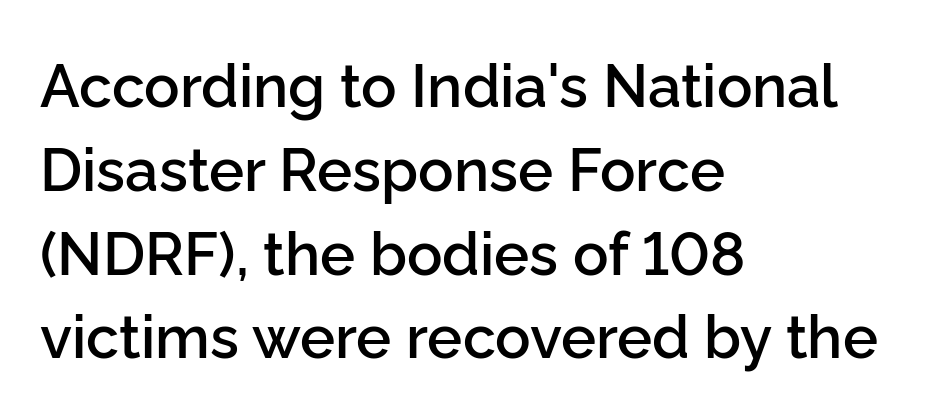
{"serif": "no", "italic": "no", "bold": "semi", "weight": "semibold", "width": "normal", "stroke_contrast": "low", "x_height": "medium", "monospaced": "no", "underline": "no", "align": "left", "line_spacing": "normal", "line_spacing_ratio": 1.42, "letter_spacing": "normal", "letter_spacing_em": 0.0, "glyph_px": 59}
